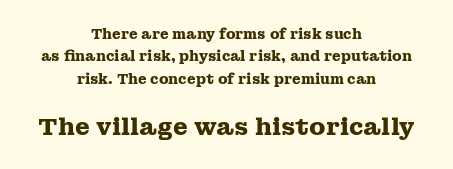
{"italic": "no", "bold": "yes", "underline": "no", "align": "center", "line_spacing": "normal", "line_spacing_ratio": 1.6, "letter_spacing": "normal", "letter_spacing_em": 0.0, "larger_block": "second", "size_ratio": 1.71, "glyph_px": 24}
